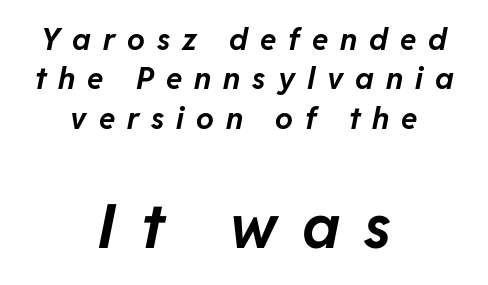
The image shows 61 px bold type, italic (leaning right); set centered, normal line spacing (1.31x), unusually wide letter spacing (+0.4 em), not underlined; the second (bottom) block is 2.03x larger; low stroke contrast and a medium x-height.
